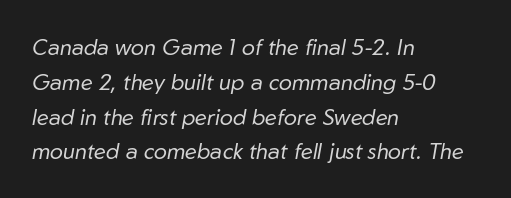
This is oblique type, the kind used for emphasis or titles. Rows of type keep a routine distance in the vertical direction. Only glyphs here, with clear space below each row. No extra ink here — the face is not bold. Nothing unusual about the tracking: characters are spaced as the font intends.
